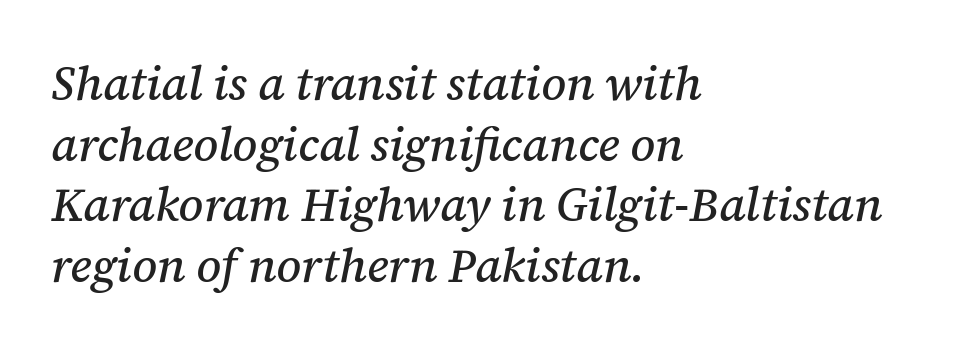
The image shows 47 px serif type, italic (leaning right); set left-aligned, normal line spacing (1.29x), normal letter spacing, not underlined; medium stroke contrast and a medium x-height.
